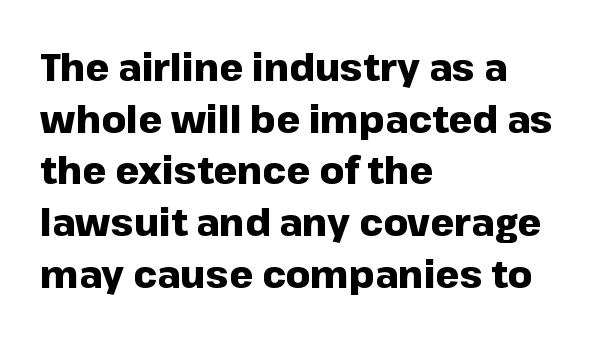
The lettering stays uniformly vertical, giving the passage a roman look. The strip under each line holds only bare page. Observe the absence of serifs on each vertical stroke in this sample. Summary of weight: heavy, a full bold. The line-height multiplier appears to be the usual default.
